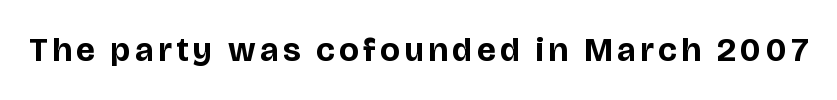
Every character sits straight up, as roman type does. Summary of weight: heavy, a full bold. Any mark beneath the type? The region is blank. The characters display no serif detailing; their extremities are plain. The letters advance in unequal steps, a hallmark of proportional type.
